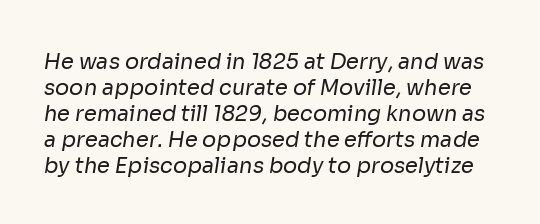
{"bold": "no", "underline": "no", "line_spacing_ratio": 1.24, "letter_spacing": "normal", "letter_spacing_em": 0.0, "glyph_px": 21}
